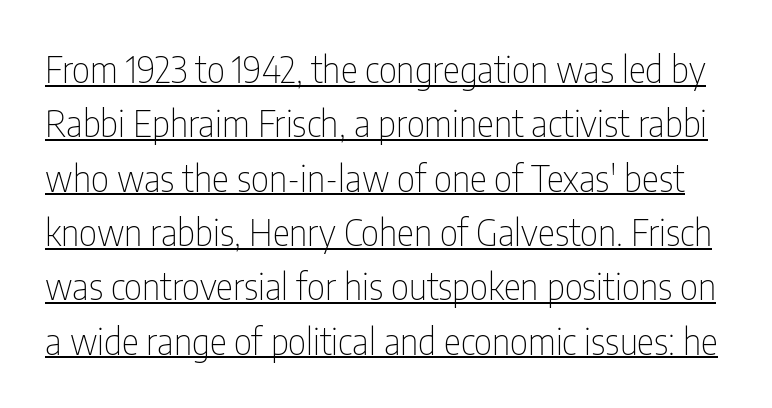
{"serif": "no", "italic": "no", "bold": "no", "weight": "thin", "width": "condensed", "stroke_contrast": "low", "x_height": "medium", "monospaced": "no", "underline": "yes", "line_spacing": "normal", "line_spacing_ratio": 1.51, "letter_spacing": "normal", "letter_spacing_em": 0.0, "glyph_px": 36}
